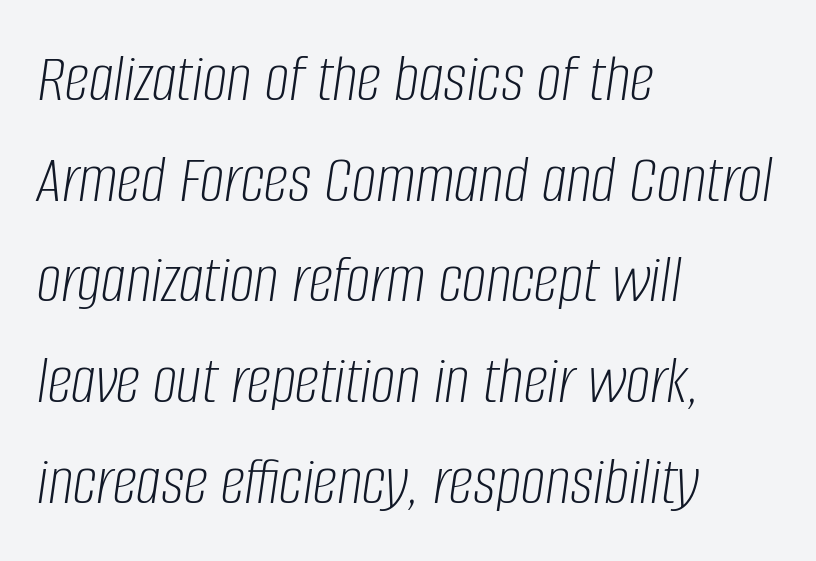
{"italic": "yes", "lean": "right", "slant_degrees": 8, "bold": "no", "weight": "light", "width": "condensed", "stroke_contrast": "low", "x_height": "large", "monospaced": "no", "underline": "no", "align": "left", "line_spacing": "normal", "line_spacing_ratio": 1.46, "letter_spacing": "normal", "letter_spacing_em": 0.0, "glyph_px": 69}
